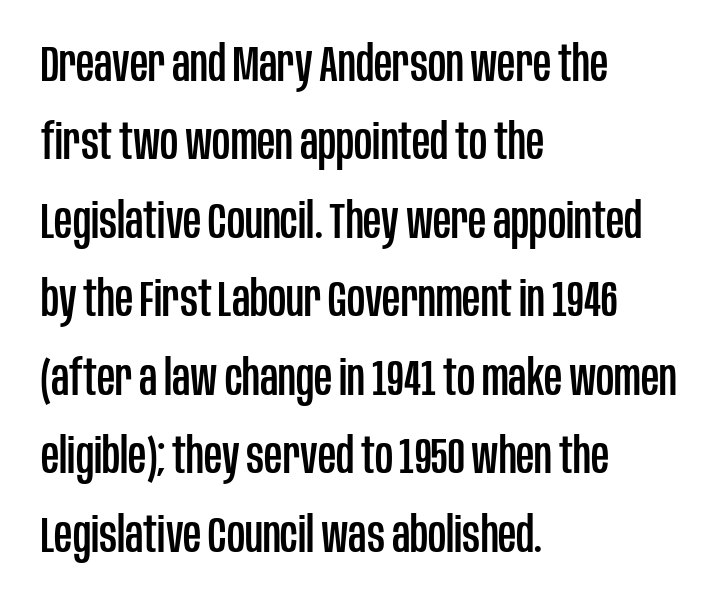
Q: Is the text italic (slanted)? A: No, it is upright.
Q: Is the typeface a serif or a sans-serif typeface? A: Sans-serif.
Q: Is the text underlined? A: No.
Q: How is the paragraph aligned? A: Left-aligned.
Q: Is the spacing between letters normal or unusually wide? A: Normal.
Q: Is the spacing between lines tight, normal or loose? A: Normal.
Q: Width (condensed, normal, or wide)? A: Condensed.
Q: Stroke contrast? A: Low.
Q: x-height? A: Large.
Q: Monospaced? A: No.
